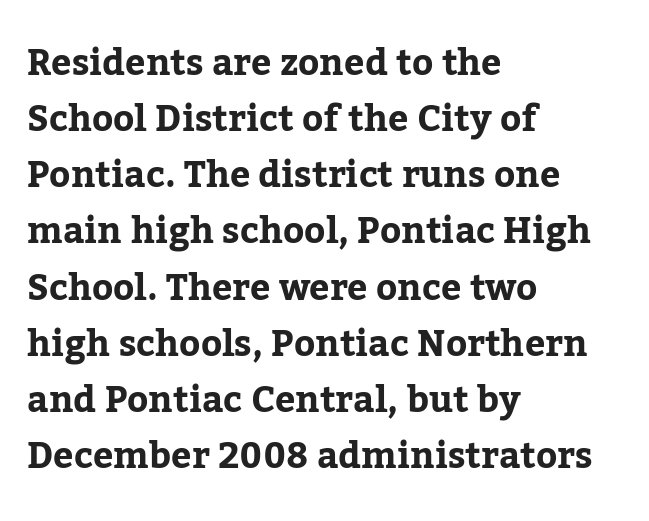
Q: Is the text italic (slanted)? A: No, it is upright.
Q: Is the typeface a serif or a sans-serif typeface? A: Serif.
Q: Is the text underlined? A: No.
Q: How is the paragraph aligned? A: Left-aligned.
Q: Is the spacing between letters normal or unusually wide? A: Normal.
Q: Is the spacing between lines tight, normal or loose? A: Normal.
Q: Width (condensed, normal, or wide)? A: Normal.
Q: Stroke contrast? A: Low.
Q: x-height? A: Medium.
Q: Monospaced? A: No.
